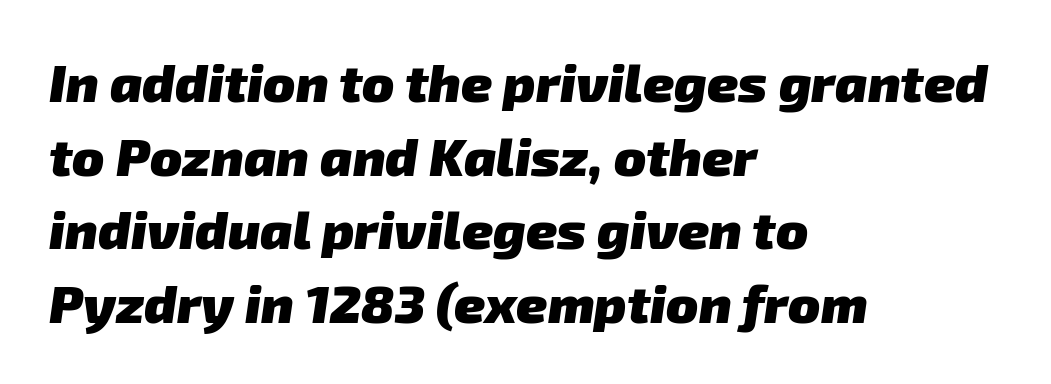
Letters rest on an invisible, unmarked baseline. Each word holds together tightly as a unit, with standard inter-letter gaps. Looks like regular typesetting: each glyph gets only the width it needs. The block of text has a typical density, with ordinary space between rows. No feet cap the strokes, marking this as sans-serif type.
